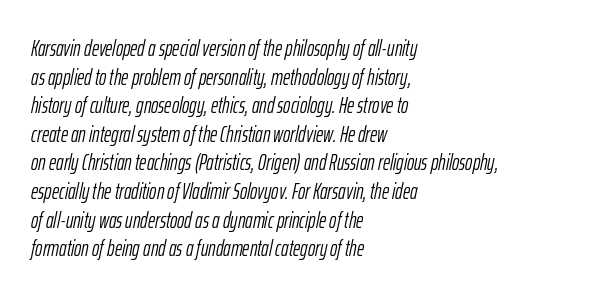
{"italic": "yes", "lean": "right", "slant_degrees": 12, "bold": "no", "underline": "no", "align": "left", "line_spacing": "normal", "line_spacing_ratio": 1.3, "letter_spacing": "normal", "letter_spacing_em": 0.0, "glyph_px": 22}
